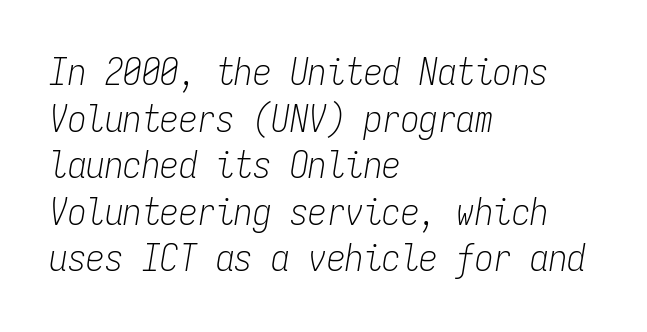
{"italic": "yes", "lean": "right", "slant_degrees": 9, "bold": "no", "weight": "light", "width": "condensed", "stroke_contrast": "low", "x_height": "medium", "monospaced": "yes", "underline": "no", "align": "left", "line_spacing": "normal", "line_spacing_ratio": 1.26, "letter_spacing": "normal", "letter_spacing_em": 0.0, "glyph_px": 37}
